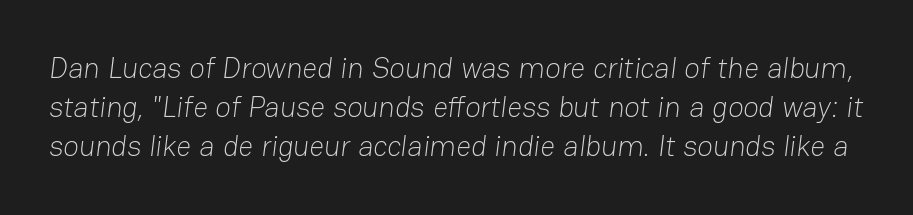
{"serif": "no", "bold": "no", "weight": "light", "width": "normal", "stroke_contrast": "low", "x_height": "medium", "monospaced": "no", "underline": "no", "line_spacing": "normal", "line_spacing_ratio": 1.35, "letter_spacing": "normal", "letter_spacing_em": 0.0, "glyph_px": 29}
